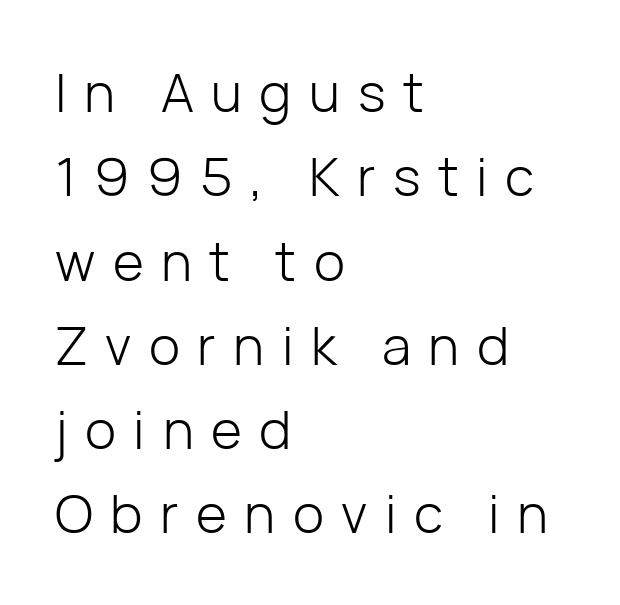
What stands out about the letter spacing? Its width — letters are far apart. The letters advance in unequal steps, a hallmark of proportional type. The passage shown is not bold in any degree. The paragraph has a hard left edge and a soft right edge. Nobody drew a line under any word here. Is there any slant? The stems are plumb.
